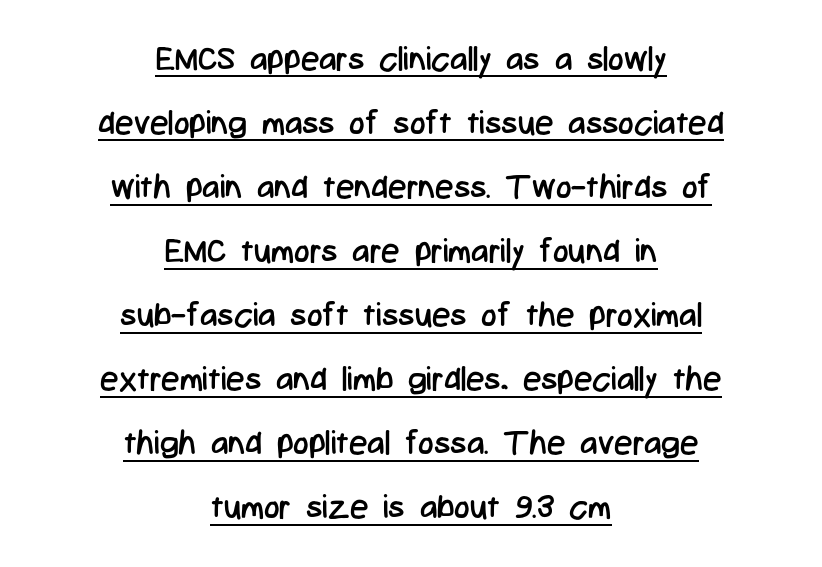
Stroke thickness stays within the range of a standard reading face or lighter. The face used here is proportionally spaced, like ordinary book or web type. A centered setting, common on invitations and titles, is used for this passage. Has an underline been added? It has. Honestly, the rows look like they've been pulled way apart. The type family on display is of the sans-serif kind.
